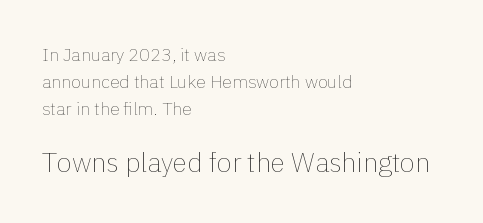
The gaps between neighbouring characters are ordinary and unremarkable. This is the regular roman posture of the typeface. Which chunk is bigger? The second one — the bottom block dwarfs the top. How would I describe the line gaps? Plain and ordinary. A clean baseline with only descenders dipping below it. Compared with a typical body face, this is equally light or lighter still.
